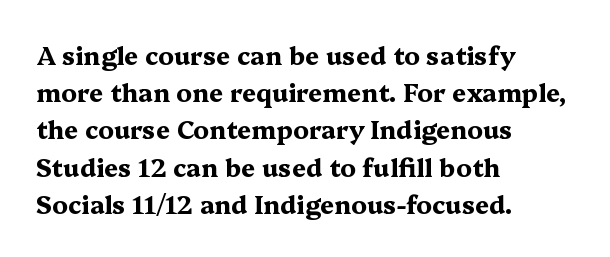
The image shows 25 px bold type, upright; set left-aligned, normal line spacing (1.49x), normal letter spacing, not underlined.
